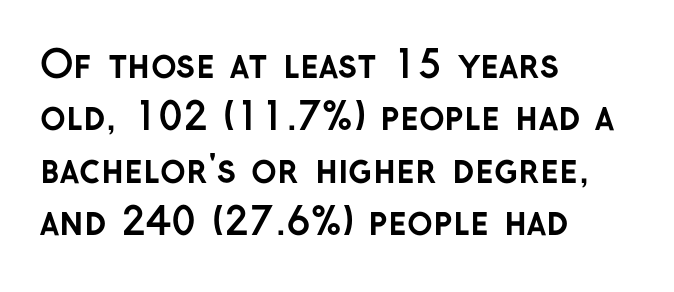
The image shows 38 px semibold sans-serif type, upright; set left-aligned, normal line spacing (1.38x), normal letter spacing, not underlined; low stroke contrast and a medium x-height.
